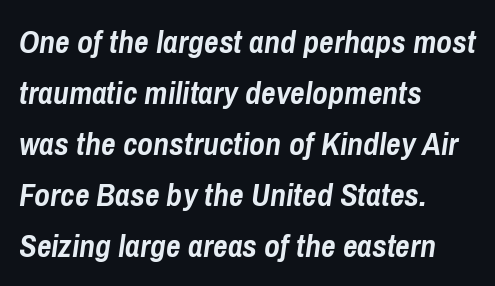
Whoever set this chose a conventional vertical rhythm. Descenders hang freely into open space. Is this a fixed-width face? No — the glyphs have proportional, varying widths. Observe the ordinary spacing: letters are neighbours, not strangers. A classic flush-left, rag-right setting is used for this passage. Slant detected: the letters are inclined.
